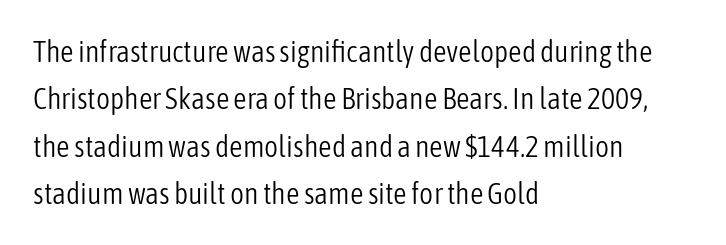
Q: Is the text bold? A: No.
Q: Is the text italic (slanted)? A: No, it is upright.
Q: Is the typeface a serif or a sans-serif typeface? A: Sans-serif.
Q: Is the text underlined? A: No.
Q: How is the paragraph aligned? A: Left-aligned.
Q: Is the spacing between letters normal or unusually wide? A: Normal.
Q: Is the spacing between lines tight, normal or loose? A: Normal.
Q: Width (condensed, normal, or wide)? A: Condensed.
Q: Stroke contrast? A: Low.
Q: x-height? A: Medium.
Q: Monospaced? A: No.
